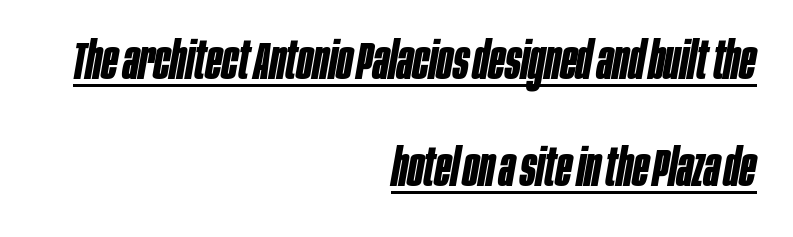
Q: Is the text bold? A: Yes.
Q: Is the text italic (slanted)? A: Yes, it leans right by about 10 degrees.
Q: Is the text underlined? A: Yes.
Q: How is the paragraph aligned? A: Right-aligned.
Q: Is the spacing between letters normal or unusually wide? A: Normal.
Q: Is the spacing between lines tight, normal or loose? A: Loose.
Q: Width (condensed, normal, or wide)? A: Condensed.
Q: Stroke contrast? A: Low.
Q: x-height? A: Large.
Q: Monospaced? A: No.
